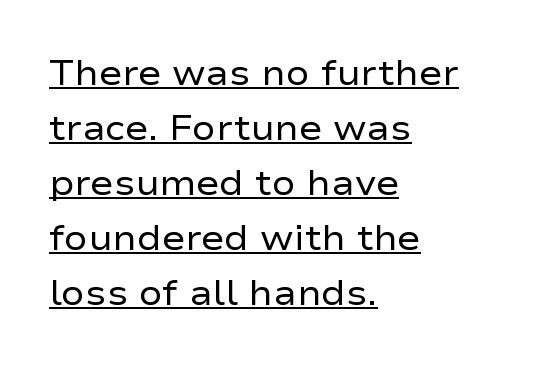
Looks like someone drew a line under every word here. Compared with a typical body face, this is equally light or lighter still. Here the designer chose a conventional face with non-uniform glyph widths. The letters carry no serifs — their stems end cleanly without finishing strokes.
